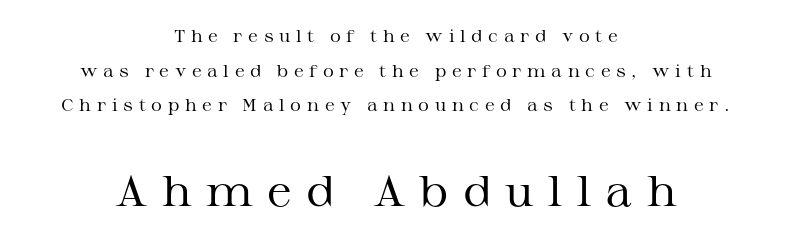
Q: Is the text bold? A: No.
Q: Is the text italic (slanted)? A: No, it is upright.
Q: Is the typeface a serif or a sans-serif typeface? A: Serif.
Q: Is the text underlined? A: No.
Q: How is the paragraph aligned? A: Centered.
Q: Is the spacing between letters normal or unusually wide? A: Unusually wide.
Q: Is the spacing between lines tight, normal or loose? A: Loose.
Q: Which block of text is set in a larger size, the first (top) or the second (bottom)? A: The second (bottom) one.
Q: Width (condensed, normal, or wide)? A: Wide.
Q: Stroke contrast? A: Medium.
Q: x-height? A: Medium.
Q: Monospaced? A: No.
